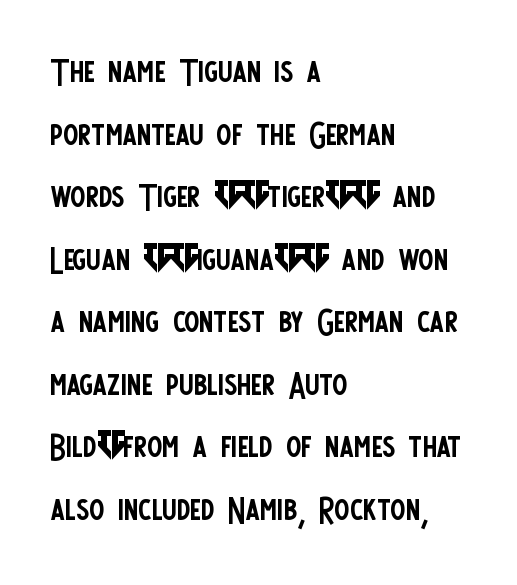
The image shows 45 px regular-weight, condensed sans-serif type, upright; set left-aligned, normal line spacing (1.39x), normal letter spacing, not underlined; low stroke contrast and a large x-height.
